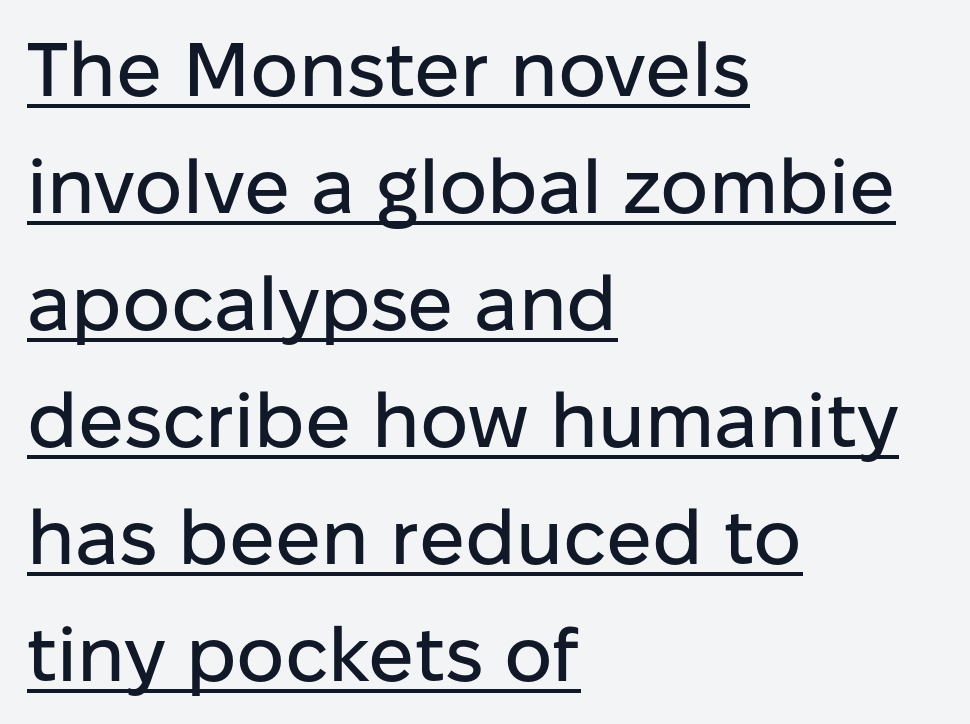
The image shows 76 px sans-serif type, upright; set left-aligned, normal line spacing (1.54x), normal letter spacing, underlined; low stroke contrast and a medium x-height.
